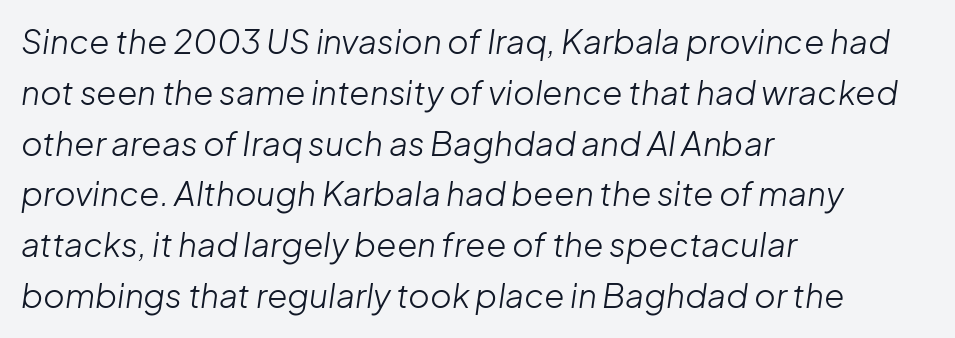
The strokes are not fattened; the text isn't bold. Notice how the stems are inclined rather than vertical — that's the hallmark of italics. Spacing between characters is what you'd get straight out of the box. Think of a printed novel: that variable character pitch is what you see here.
